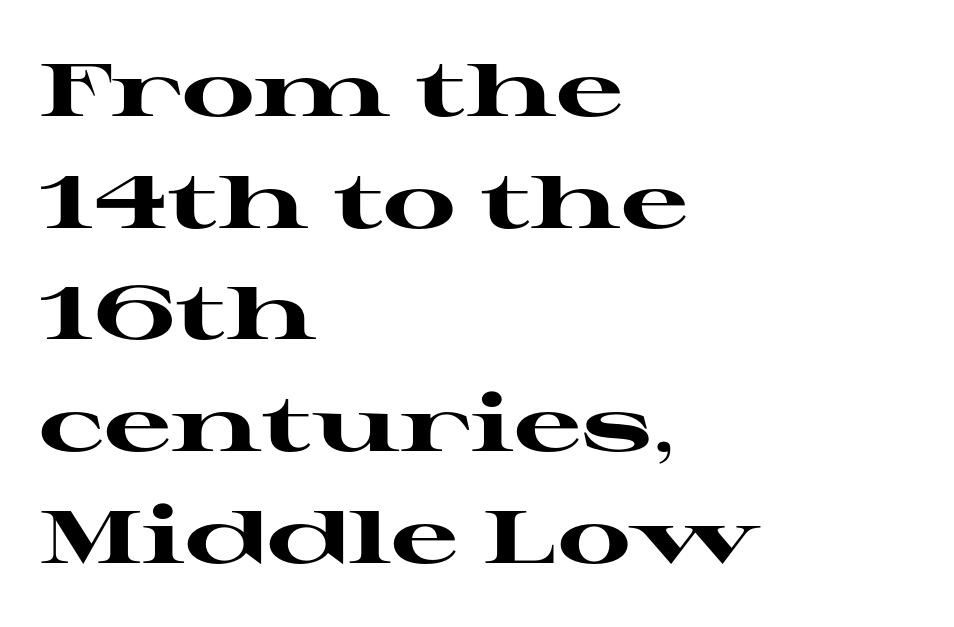
{"serif": "yes", "italic": "no", "bold": "yes", "weight": "heavy", "width": "wide", "stroke_contrast": "high", "x_height": "medium", "monospaced": "no", "underline": "no", "align": "left", "line_spacing": "normal", "line_spacing_ratio": 1.49, "letter_spacing": "normal", "letter_spacing_em": 0.0, "glyph_px": 75}
